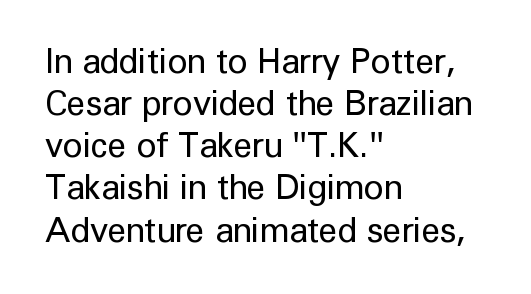
Q: Is the text bold? A: No.
Q: Is the text italic (slanted)? A: No, it is upright.
Q: Is the typeface a serif or a sans-serif typeface? A: Sans-serif.
Q: Is the text underlined? A: No.
Q: How is the paragraph aligned? A: Left-aligned.
Q: Is the spacing between letters normal or unusually wide? A: Normal.
Q: Width (condensed, normal, or wide)? A: Normal.
Q: Stroke contrast? A: Low.
Q: x-height? A: Medium.
Q: Monospaced? A: No.
